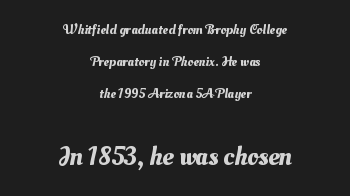
Compared with a flush-left layout, this one balances lines on the center instead. Descenders hang freely into open space. Type size steps up from the first block to the second. Nothing unusual about the tracking: characters are spaced as the font intends. The designer dialed line spacing up above the default.
